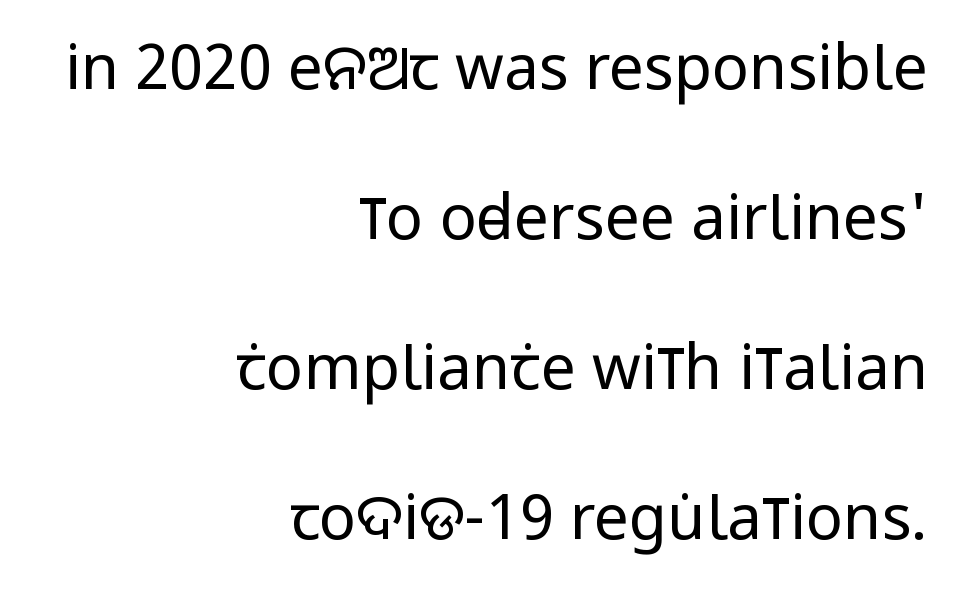
Compared with a flush-left layout, this one pins lines to the opposite, right side. Characters follow at the spacing the type designer built in. Italic? Not at all — the glyphs are vertical. Lines of text with bare space underneath. Spacing verdict: proportional, widths tailored to each character.
